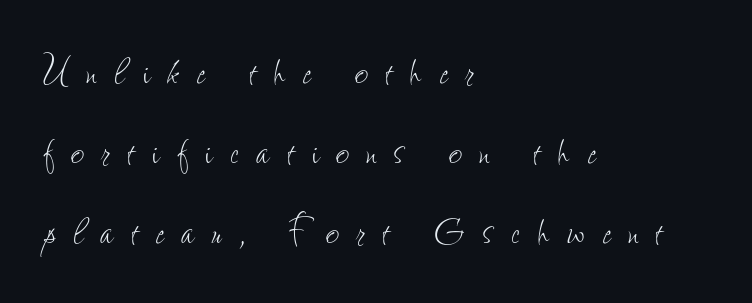
Q: Is the text bold? A: No.
Q: Is the text italic (slanted)? A: Yes.
Q: Is the text underlined? A: No.
Q: How is the paragraph aligned? A: Left-aligned.
Q: Is the spacing between letters normal or unusually wide? A: Unusually wide.
Q: Is the spacing between lines tight, normal or loose? A: Normal.
Q: Width (condensed, normal, or wide)? A: Condensed.
Q: Stroke contrast? A: Low.
Q: x-height? A: Small.
Q: Monospaced? A: No.
